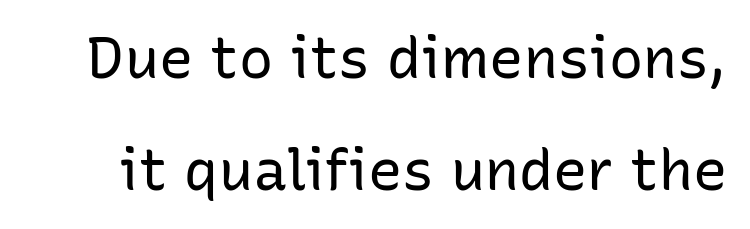
Character widths vary here, with narrow letters taking less room than wide ones. The block of text is sparse from top to bottom, with ample space between rows. Letterform terminals end flat and unadorned throughout the passage. When letters stand straight like this, we call the style roman or upright.
